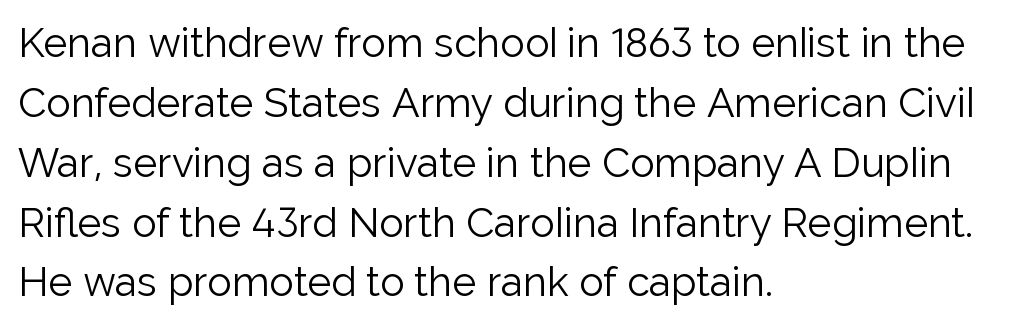
The image shows 41 px light sans-serif type, upright; set left-aligned, normal line spacing (1.46x), normal letter spacing, not underlined; low stroke contrast and a medium x-height.
